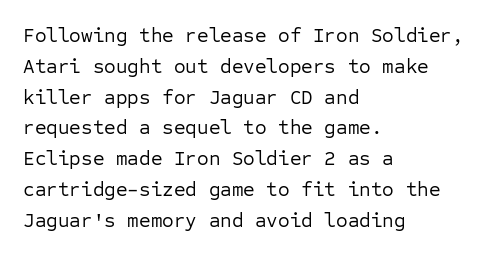
Unmarked baselines from the first word to the last. Between one letter and the next there's only the usual sliver of space. Left-aligned paragraph, ragged on the right. Compared with typical paragraphs, the rows here are spaced about the same. It's the straight-up-and-down kind of type.
